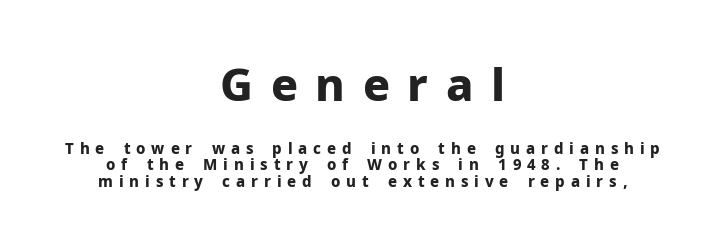
{"serif": "no", "italic": "no", "bold": "yes", "weight": "bold", "width": "normal", "stroke_contrast": "low", "x_height": "medium", "monospaced": "no", "underline": "no", "align": "center", "line_spacing": "tight", "line_spacing_ratio": 1.09, "letter_spacing": "wide", "letter_spacing_em": 0.39, "larger_block": "first", "size_ratio": 3.0, "glyph_px": 45}
